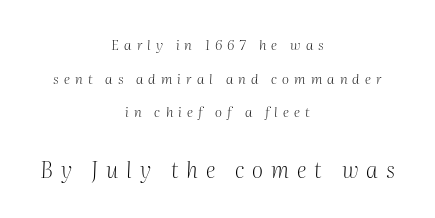
{"italic": "yes", "lean": "right", "slant_degrees": 2, "bold": "no", "underline": "no", "align": "center", "line_spacing": "loose", "line_spacing_ratio": 2.41, "letter_spacing": "wide", "letter_spacing_em": 0.36, "larger_block": "second", "size_ratio": 1.57, "glyph_px": 22}
